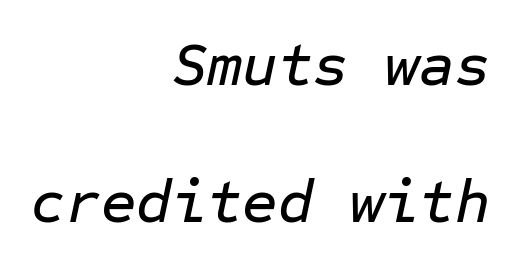
This sample has the even, mechanical cadence of fixed-width lettering. These lines stand farther apart than default settings would place them. Clear beneath every line of the passage. Quick note: italic.
